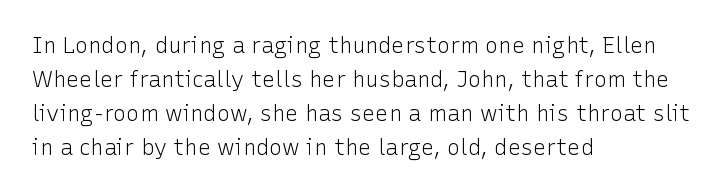
Q: Is the text bold? A: No.
Q: Is the text italic (slanted)? A: No, it is upright.
Q: Is the text underlined? A: No.
Q: How is the paragraph aligned? A: Left-aligned.
Q: Is the spacing between letters normal or unusually wide? A: Normal.
Q: Is the spacing between lines tight, normal or loose? A: Normal.
